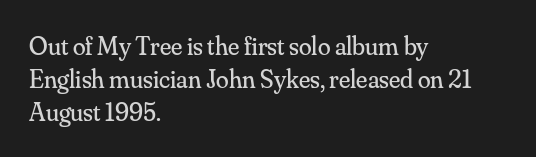
The image shows 26 px text type, upright; set left-aligned, normal line spacing (1.26x), normal letter spacing, not underlined.
